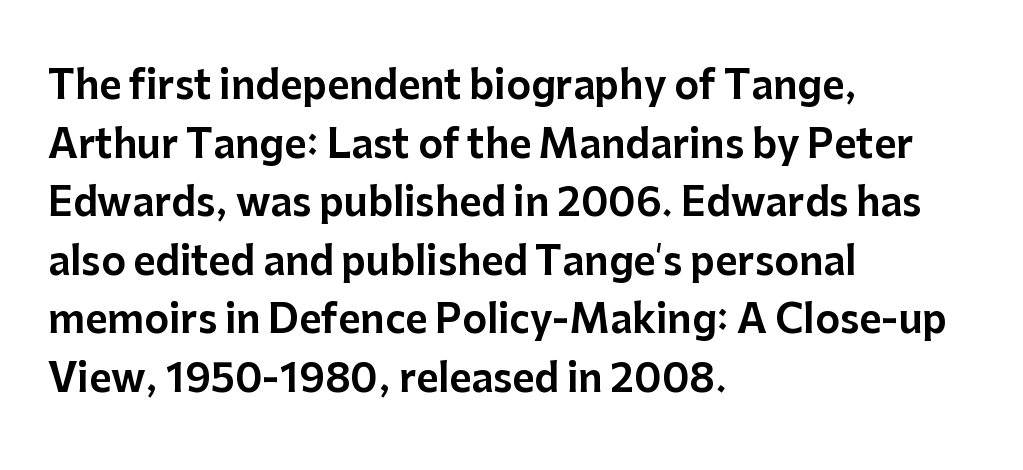
Q: Is the text italic (slanted)? A: No, it is upright.
Q: Is the typeface a serif or a sans-serif typeface? A: Sans-serif.
Q: Is the text underlined? A: No.
Q: How is the paragraph aligned? A: Left-aligned.
Q: Is the spacing between letters normal or unusually wide? A: Normal.
Q: Is the spacing between lines tight, normal or loose? A: Normal.
Q: Width (condensed, normal, or wide)? A: Normal.
Q: Stroke contrast? A: Low.
Q: x-height? A: Medium.
Q: Monospaced? A: No.
